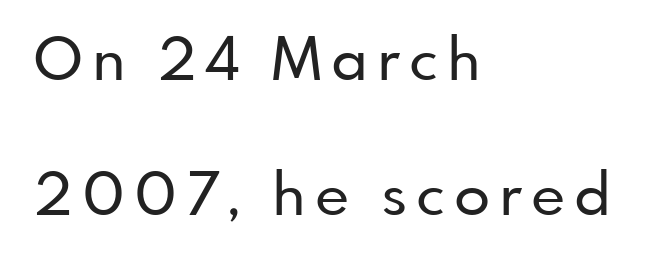
{"serif": "no", "italic": "no", "width": "normal", "stroke_contrast": "low", "x_height": "small", "monospaced": "no", "underline": "no", "align": "left", "line_spacing": "loose", "line_spacing_ratio": 2.28, "glyph_px": 59}
